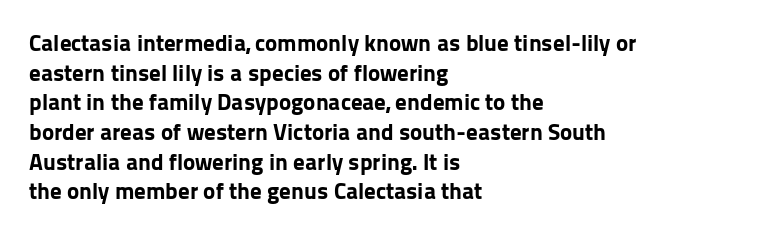
The image shows 23 px bold type, upright; set left-aligned, normal line spacing (1.29x), normal letter spacing, not underlined.
